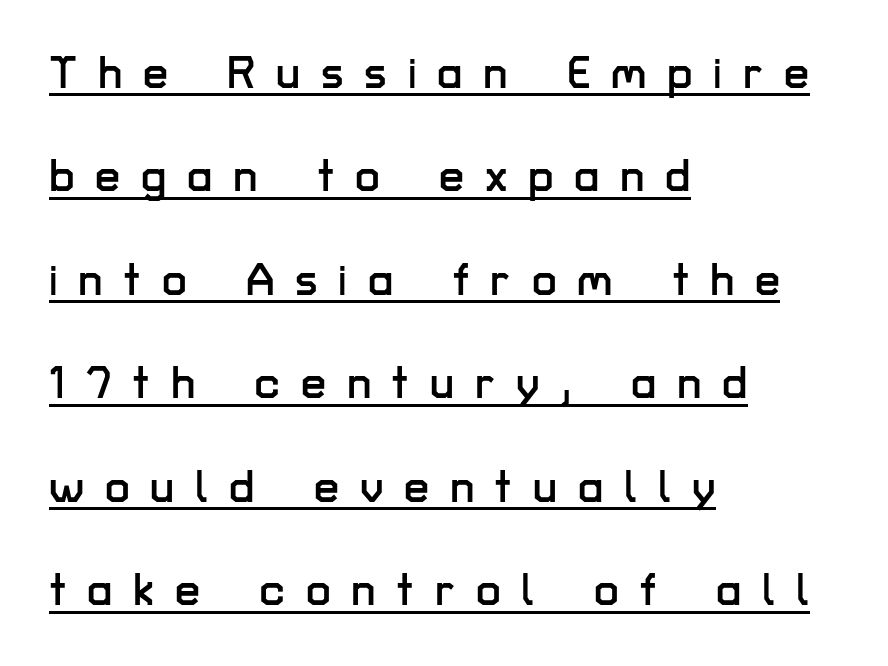
The image shows 45 px sans-serif type, upright; set left-aligned, loose line spacing (2.3x), unusually wide letter spacing (+0.46 em), underlined; low stroke contrast and a medium x-height.
